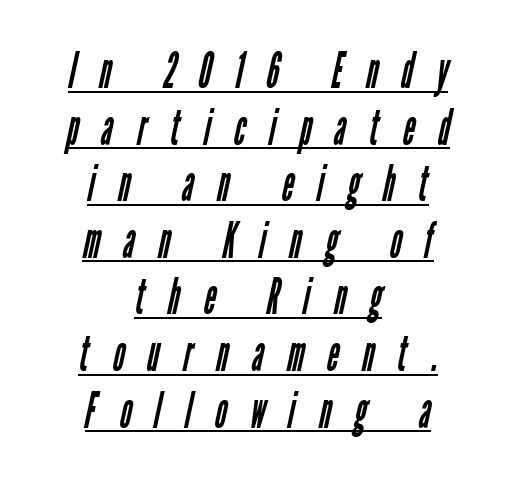
The image shows 51 px regular-weight, condensed sans-serif type; set centered, tight line spacing (1.11x), unusually wide letter spacing (+0.46 em), underlined; low stroke contrast and a medium x-height.
